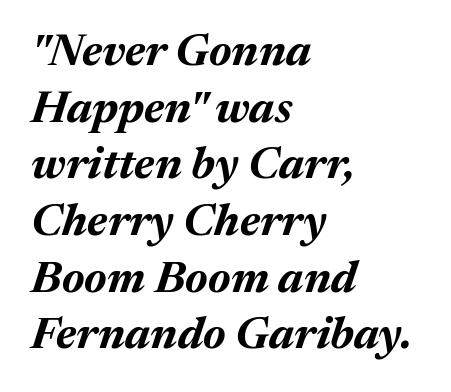
The image shows 45 px bold type, italic (leaning right); set left-aligned, normal line spacing (1.26x), normal letter spacing, not underlined; medium stroke contrast and a medium x-height.
